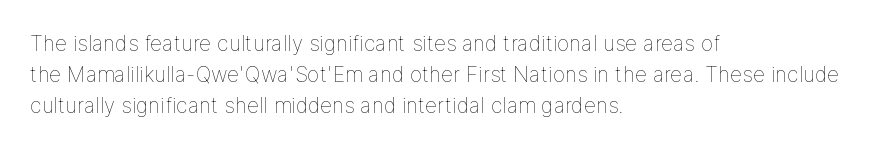
The image shows 21 px text type, upright; set left-aligned, normal line spacing (1.48x), normal letter spacing, not underlined.
